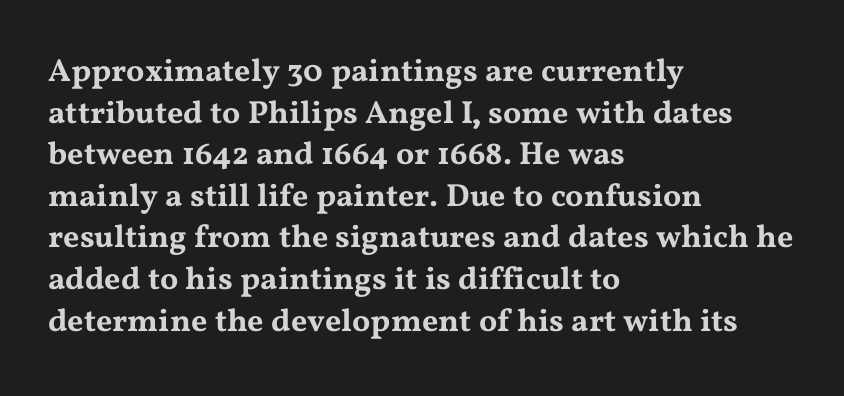
The image shows 32 px wide serif type, upright; set left-aligned, normal line spacing (1.3x), normal letter spacing, not underlined; medium stroke contrast and a medium x-height.
